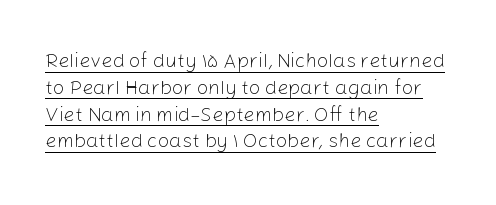
The image shows 20 px text type, upright; set left-aligned, normal line spacing (1.34x), normal letter spacing, underlined.
